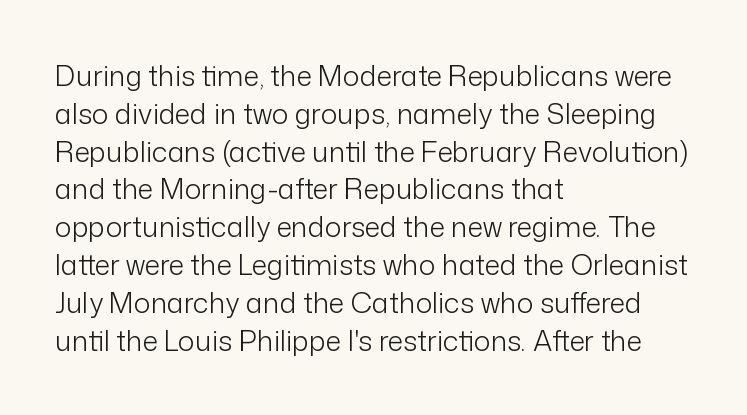
The image shows 28 px light sans-serif type, upright; set left-aligned, normal line spacing (1.35x), normal letter spacing, not underlined; low stroke contrast and a medium x-height.
